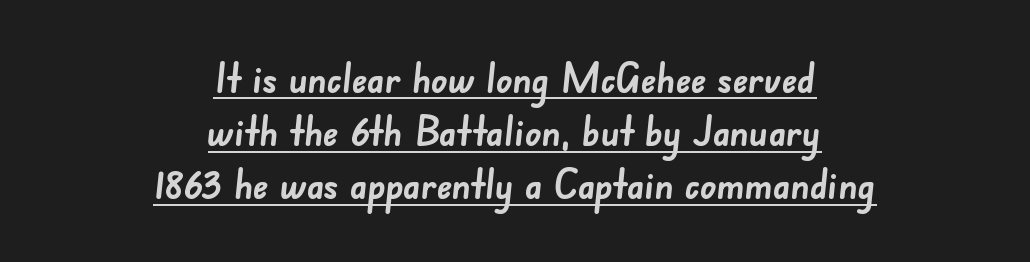
Type style note: lacks serifs. Each letter keeps its own natural width here, so spacing adapts to shape. The line-height multiplier appears to be the usual default. The rendered words wear a rule along their underside. On the weight axis this lands at bold, roughly 700. The whitespace from short lines is split evenly between both sides.
